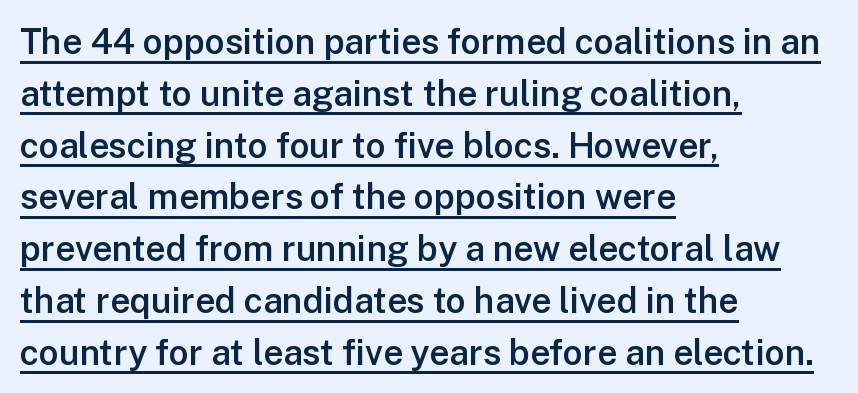
Q: Is the text bold? A: Semi-bold.
Q: Is the text italic (slanted)? A: No, it is upright.
Q: Is the typeface a serif or a sans-serif typeface? A: Sans-serif.
Q: Is the text underlined? A: Yes.
Q: How is the paragraph aligned? A: Left-aligned.
Q: Is the spacing between letters normal or unusually wide? A: Normal.
Q: Is the spacing between lines tight, normal or loose? A: Normal.
Q: Width (condensed, normal, or wide)? A: Normal.
Q: Stroke contrast? A: Low.
Q: x-height? A: Medium.
Q: Monospaced? A: No.
